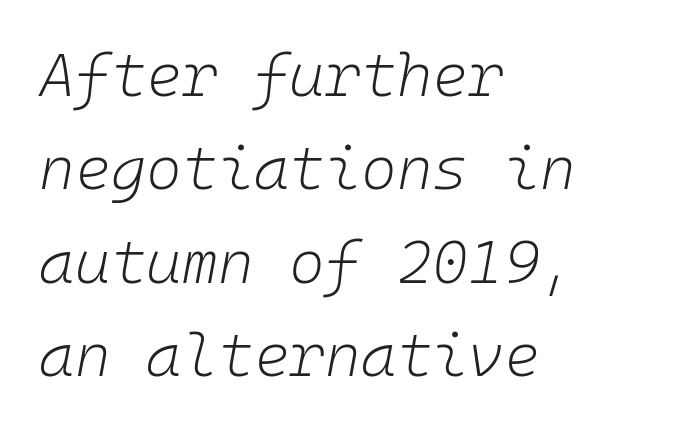
Q: Is the text bold? A: No.
Q: Is the text italic (slanted)? A: Yes, it leans right by about 10 degrees.
Q: Is the text underlined? A: No.
Q: How is the paragraph aligned? A: Left-aligned.
Q: Is the spacing between letters normal or unusually wide? A: Normal.
Q: Is the spacing between lines tight, normal or loose? A: Normal.
Q: Width (condensed, normal, or wide)? A: Normal.
Q: Stroke contrast? A: Low.
Q: x-height? A: Medium.
Q: Monospaced? A: Yes.
